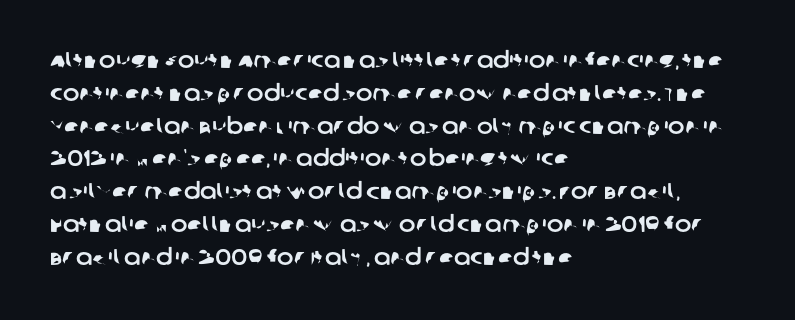
The image shows 22 px text type; set left-aligned, normal line spacing (1.49x), normal letter spacing, not underlined.
